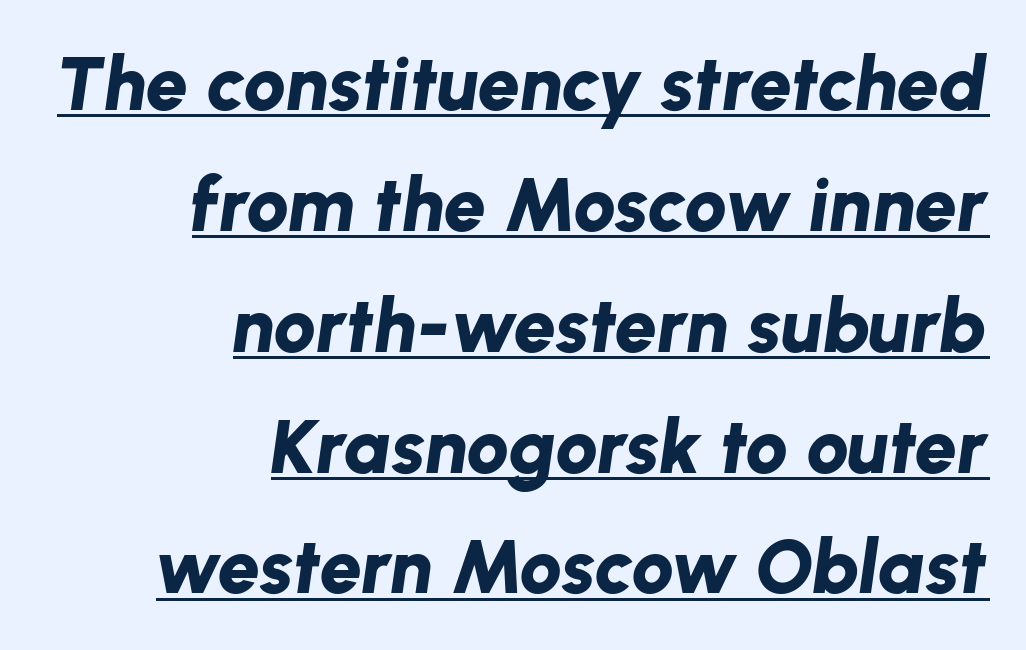
The image shows 76 px bold type, italic (leaning right); set right-aligned, normal line spacing (1.59x), normal letter spacing, underlined; low stroke contrast and a medium x-height.
